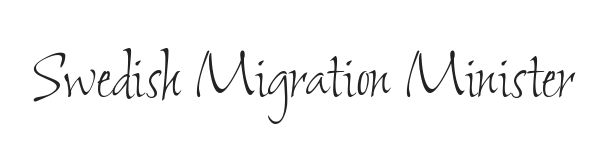
Q: Is the text bold? A: No.
Q: Is the text underlined? A: No.
Q: Is the spacing between letters normal or unusually wide? A: Normal.
Q: Width (condensed, normal, or wide)? A: Condensed.
Q: Stroke contrast? A: Low.
Q: x-height? A: Small.
Q: Monospaced? A: No.
